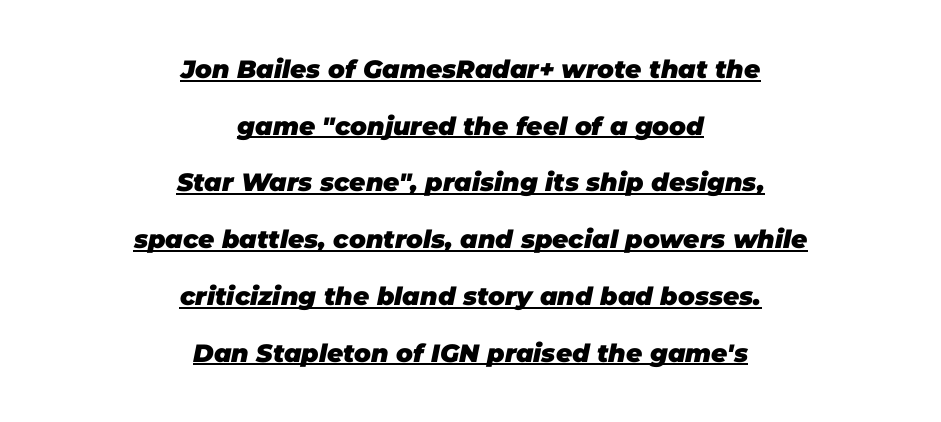
Heavy-handed strokes throughout: this text is bold. You can tell it's italic because the verticals aren't actually vertical. Is there an underline? Yes — a line sits under the letters. The face used here is rendered with its standard letterfit. A centered setting, common on invitations and titles, is used for this passage.
